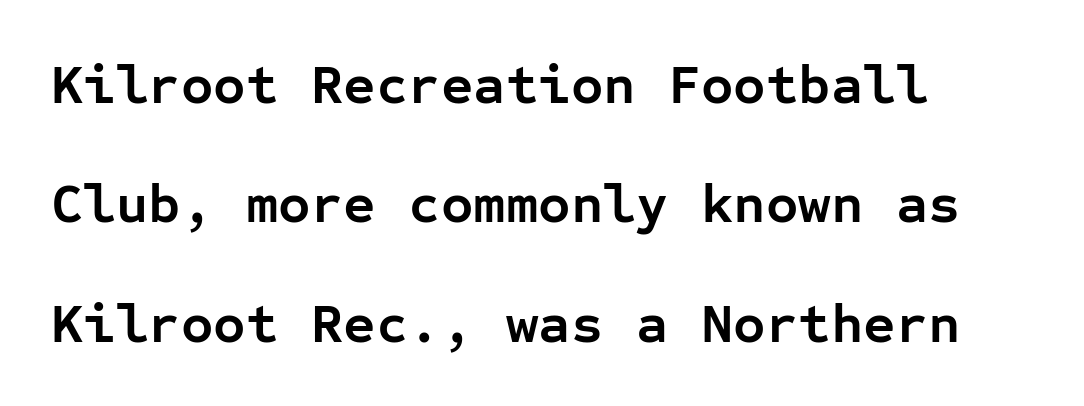
Lines of text with bare space underneath. Horizontal alignment here is leftward, the default for most running prose. What weight is shown? A full bold with thick strokes. A typesetter would label this face a sans. The gaps between neighbouring characters are ordinary and unremarkable. A typesetter would call this monospace, since all characters share one set width.
